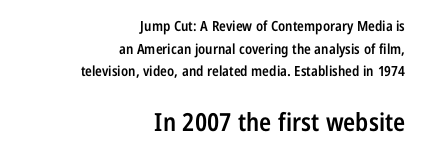
It's the straight-up-and-down kind of type. These lines carry some extra weight — a demibold, not a full bold. Is the block centered? No — it sits flush against the right margin. Letter spacing: default. Does the leading feel generous? No, just average. The lower block of text is set noticeably larger than the block above it.
